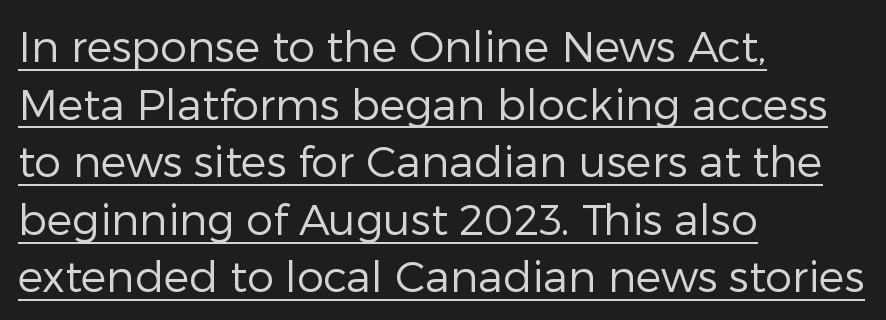
The image shows 43 px regular-weight sans-serif type, upright; set left-aligned, normal line spacing (1.34x), normal letter spacing, underlined; low stroke contrast and a medium x-height.
